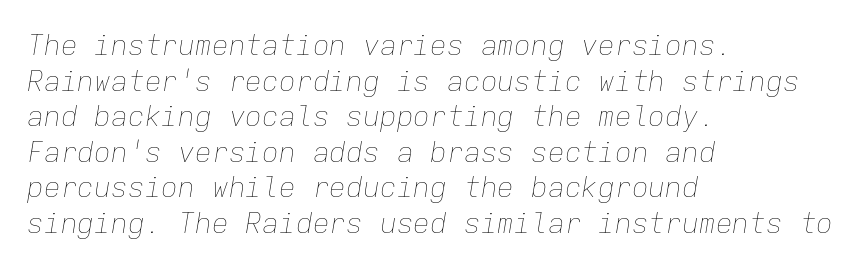
{"italic": "yes", "lean": "right", "slant_degrees": 9, "bold": "no", "weight": "thin", "width": "normal", "stroke_contrast": "low", "x_height": "medium", "monospaced": "yes", "underline": "no", "align": "left", "line_spacing": "normal", "line_spacing_ratio": 1.27, "letter_spacing": "normal", "letter_spacing_em": 0.0, "glyph_px": 28}
